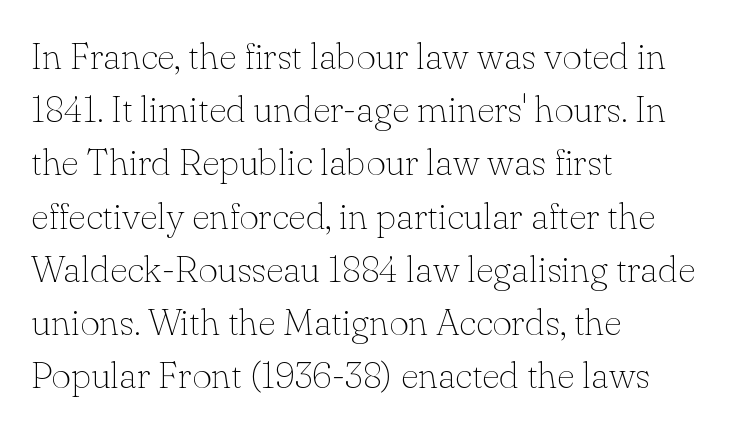
{"serif": "yes", "italic": "no", "bold": "no", "weight": "thin", "width": "normal", "stroke_contrast": "low", "x_height": "small", "monospaced": "no", "underline": "no", "align": "left", "line_spacing": "normal", "line_spacing_ratio": 1.4, "letter_spacing": "normal", "letter_spacing_em": 0.0, "glyph_px": 38}
